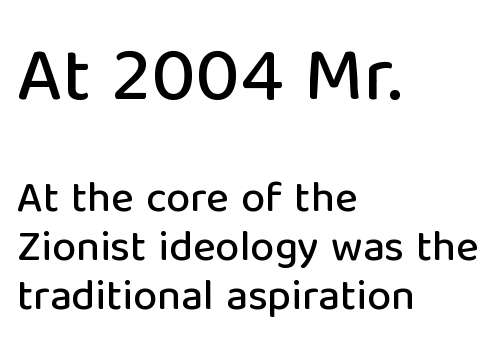
Serifs: no, the terminals of the letterforms are clean. Looks like regular typesetting: each glyph gets only the width it needs. Cramped leading. Between one letter and the next there's only the usual sliver of space.
